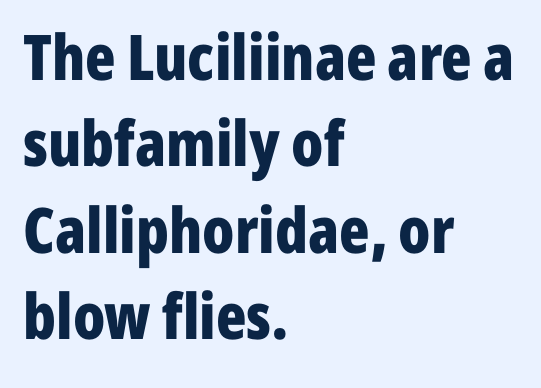
{"serif": "no", "italic": "no", "bold": "yes", "weight": "bold", "width": "condensed", "stroke_contrast": "low", "x_height": "medium", "monospaced": "no", "underline": "no", "align": "left", "line_spacing": "normal", "line_spacing_ratio": 1.37, "letter_spacing": "normal", "letter_spacing_em": 0.0, "glyph_px": 63}
